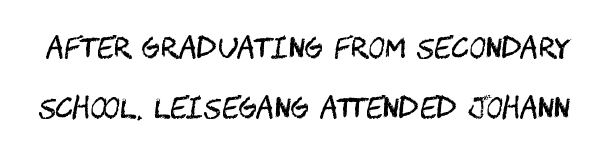
Every stem runs plumb, perpendicular to the baseline. Baseline-to-baseline distance is far greater than the letter height. Just letters on the line, the space beneath them empty. The passage shown has conventional tracking throughout. The glyphs in this specimen are sans serif.
